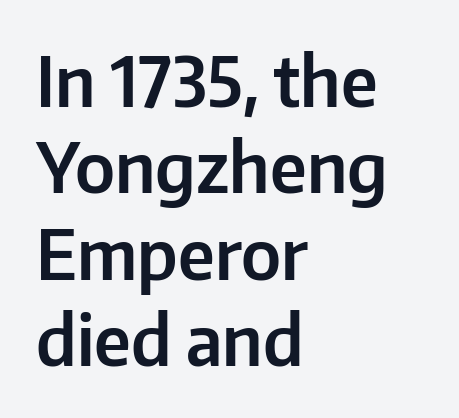
{"serif": "no", "italic": "no", "width": "normal", "stroke_contrast": "low", "x_height": "medium", "monospaced": "no", "underline": "no", "align": "left", "line_spacing": "normal", "line_spacing_ratio": 1.27, "letter_spacing": "normal", "letter_spacing_em": 0.0, "glyph_px": 68}
